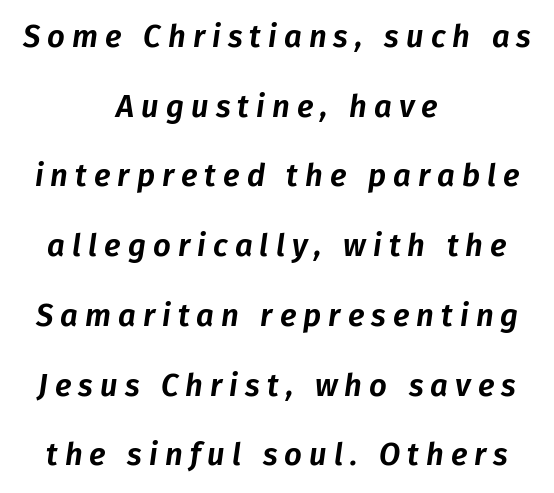
{"italic": "yes", "lean": "right", "slant_degrees": 8, "width": "normal", "stroke_contrast": "low", "x_height": "medium", "monospaced": "no", "underline": "no", "align": "center", "line_spacing": "loose", "line_spacing_ratio": 2.25, "letter_spacing": "wide", "letter_spacing_em": 0.23, "glyph_px": 31}
